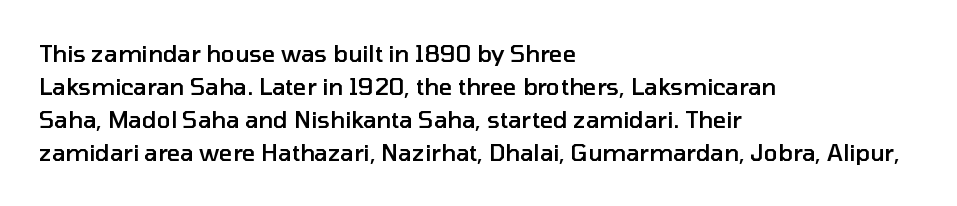
Default kerning and tracking; the words read as compact shapes. Quick note: interline space is typical. This rendering features lettering with no underline. Left-aligned paragraph, ragged on the right. The strokes are fattened partway — semibold, not bold. Italic: no, the glyphs are upright roman.
